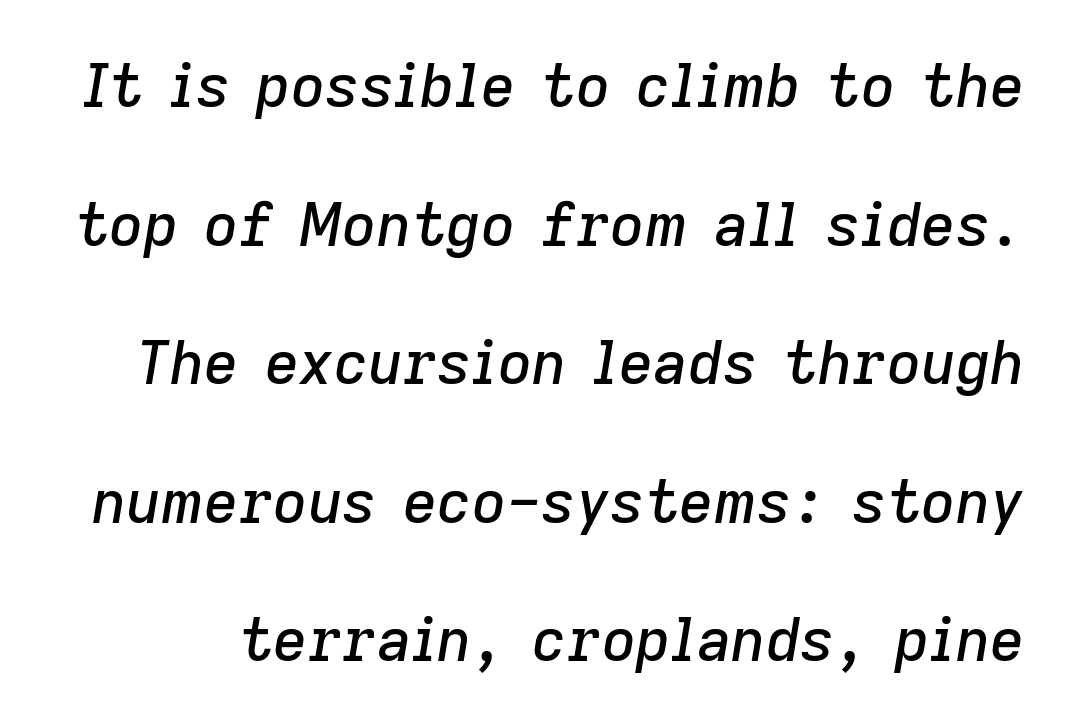
The image shows 60 px text type, italic (leaning right); set loose line spacing (2.31x), normal letter spacing, not underlined; low stroke contrast and a medium x-height.
